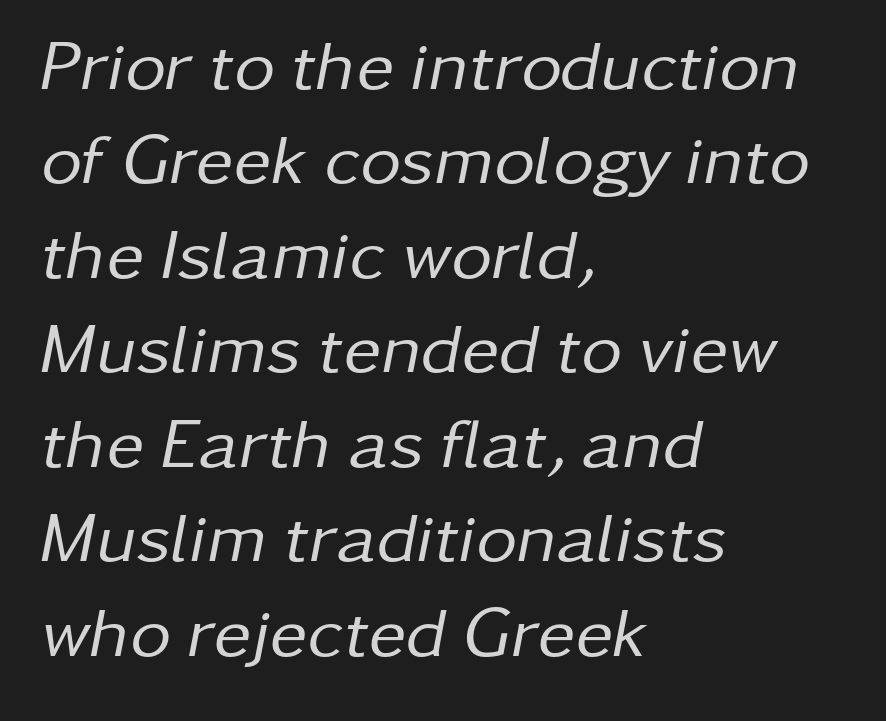
{"italic": "yes", "lean": "right", "slant_degrees": 11, "bold": "no", "weight": "regular", "width": "normal", "stroke_contrast": "low", "x_height": "medium", "monospaced": "no", "underline": "no", "align": "left", "line_spacing": "normal", "line_spacing_ratio": 1.33, "letter_spacing": "normal", "letter_spacing_em": 0.0, "glyph_px": 71}
